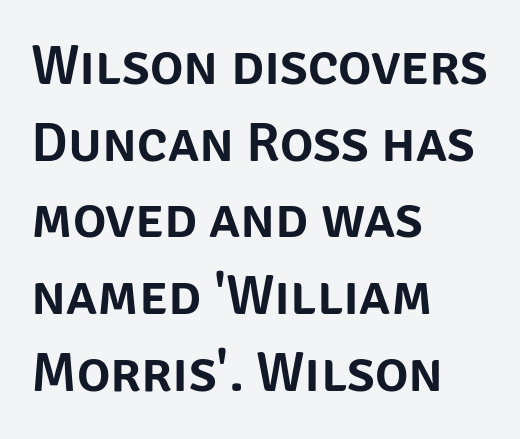
The image shows 56 px sans-serif type, upright; set left-aligned, normal line spacing (1.37x), normal letter spacing, not underlined; low stroke contrast and a large x-height.
